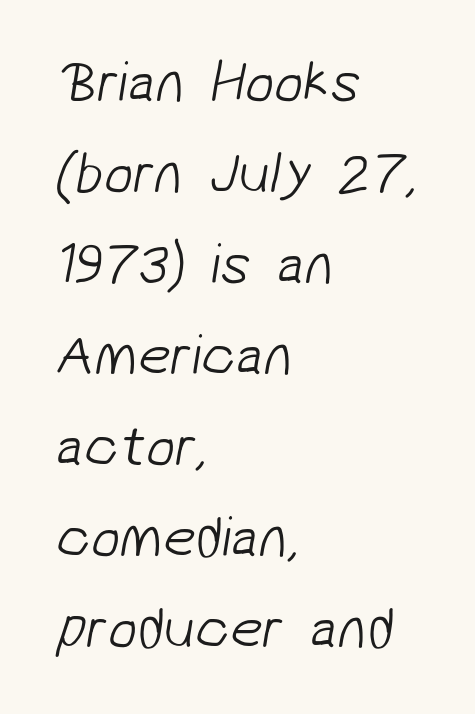
Each new line begins a customary step beneath the previous one. Proportional: the letters do not fall into vertical columns. The rendering keeps characters at their native spacing. Typographically, this falls in the sans-serif category.
